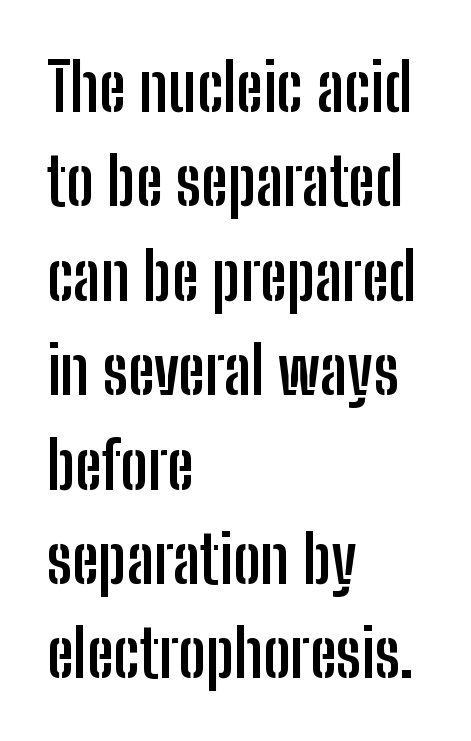
The image shows 66 px semibold, condensed sans-serif type, upright; set left-aligned, normal line spacing (1.43x), normal letter spacing, not underlined; low stroke contrast and a medium x-height.
